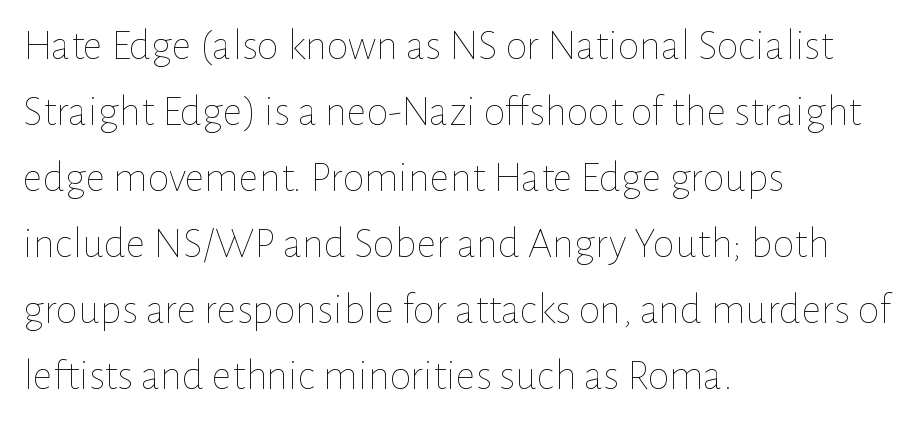
Q: Is the text bold? A: No.
Q: Is the text italic (slanted)? A: No, it is upright.
Q: Is the text underlined? A: No.
Q: How is the paragraph aligned? A: Left-aligned.
Q: Is the spacing between letters normal or unusually wide? A: Normal.
Q: Is the spacing between lines tight, normal or loose? A: Normal.
Q: Width (condensed, normal, or wide)? A: Normal.
Q: Stroke contrast? A: Low.
Q: x-height? A: Medium.
Q: Monospaced? A: No.
